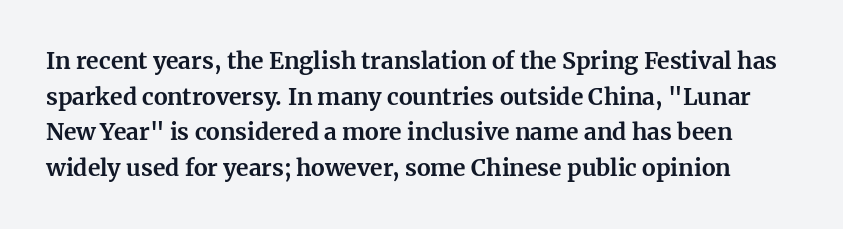
{"italic": "no", "bold": "yes", "underline": "no", "line_spacing": "normal", "line_spacing_ratio": 1.55, "letter_spacing": "normal", "letter_spacing_em": 0.0, "glyph_px": 23}
